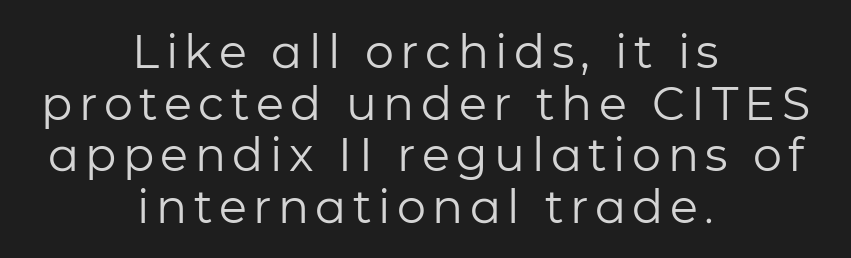
Q: Is the text bold? A: No.
Q: Is the text italic (slanted)? A: No, it is upright.
Q: Is the typeface a serif or a sans-serif typeface? A: Sans-serif.
Q: Is the text underlined? A: No.
Q: How is the paragraph aligned? A: Centered.
Q: Is the spacing between lines tight, normal or loose? A: Tight.
Q: Width (condensed, normal, or wide)? A: Normal.
Q: Stroke contrast? A: Low.
Q: x-height? A: Medium.
Q: Monospaced? A: No.
